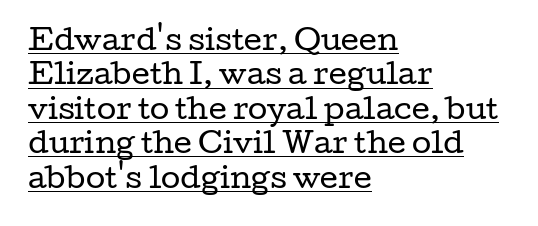
Q: Is the text bold? A: No.
Q: Is the text italic (slanted)? A: No, it is upright.
Q: Is the typeface a serif or a sans-serif typeface? A: Serif.
Q: Is the text underlined? A: Yes.
Q: How is the paragraph aligned? A: Left-aligned.
Q: Is the spacing between letters normal or unusually wide? A: Normal.
Q: Width (condensed, normal, or wide)? A: Wide.
Q: Stroke contrast? A: Low.
Q: x-height? A: Medium.
Q: Monospaced? A: No.
